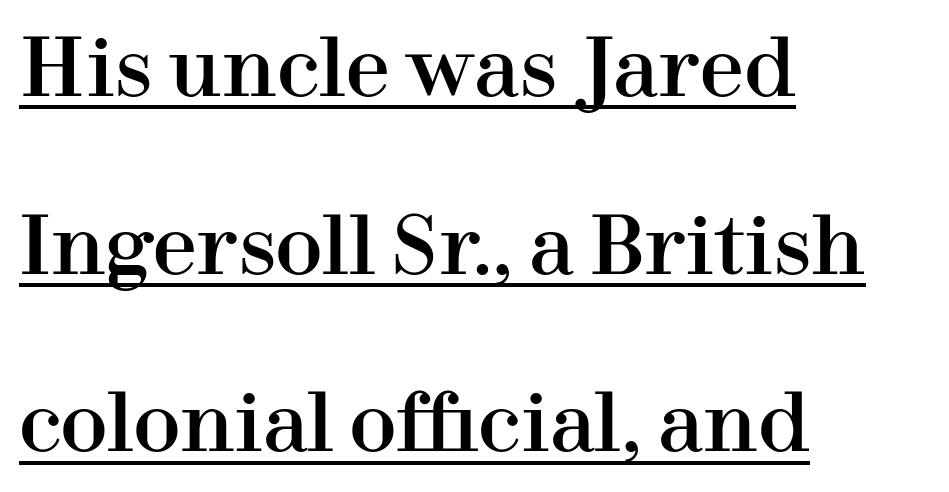
{"serif": "yes", "italic": "no", "width": "normal", "stroke_contrast": "high", "x_height": "medium", "monospaced": "no", "underline": "yes", "align": "left", "line_spacing": "loose", "line_spacing_ratio": 2.25, "letter_spacing": "normal", "letter_spacing_em": 0.0, "glyph_px": 79}
